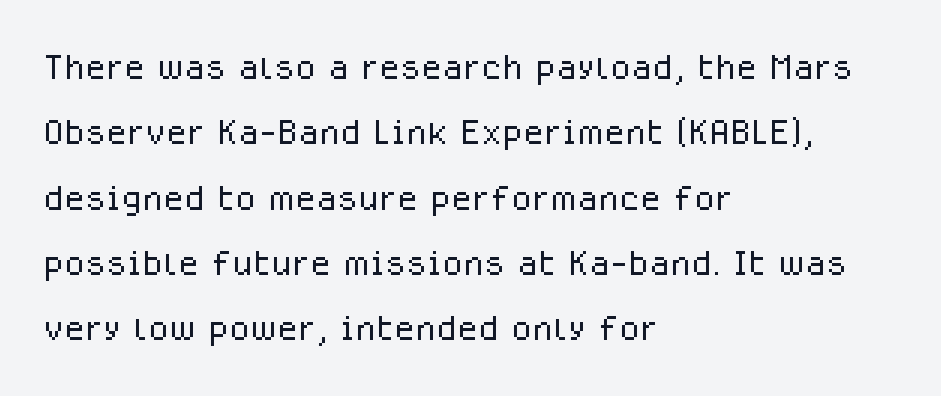
These lines are composed in type without serifs. Stems and bowls with no extra thickness — not bold. The rendering uses natural spacing where letterforms have individual widths. The designer left line spacing at the default. Every character sits straight up, as roman type does.
